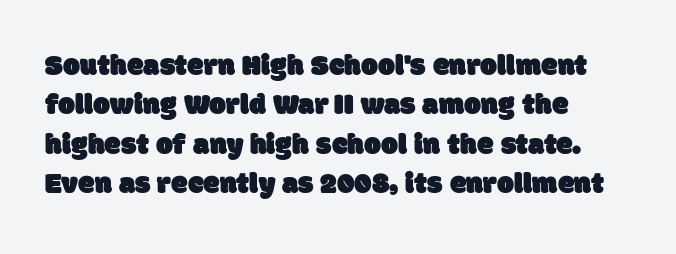
{"serif": "no", "width": "normal", "stroke_contrast": "low", "x_height": "large", "monospaced": "no", "underline": "no", "align": "left", "line_spacing": "normal", "line_spacing_ratio": 1.31, "letter_spacing": "normal", "letter_spacing_em": 0.0, "glyph_px": 30}
